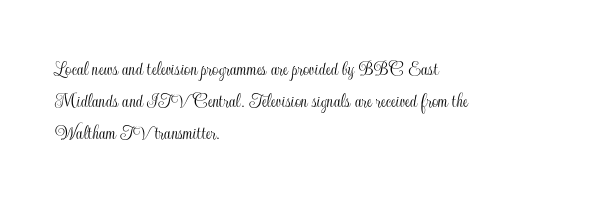
Left-aligned paragraph, ragged on the right. Successive baselines arrive at the customary interval. Descenders are the only things crossing below the line. Is the letter spacing exaggerated? No — it looks like the ordinary default.
